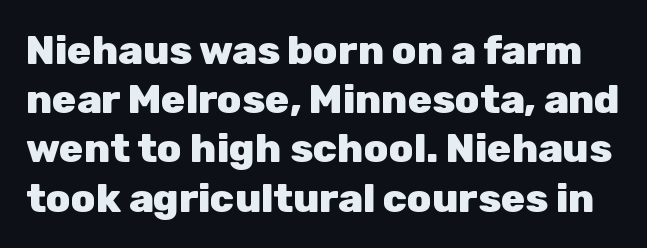
The image shows 40 px heavy sans-serif type, upright; set line spacing 1.23x, normal letter spacing, not underlined; low stroke contrast and a medium x-height.
